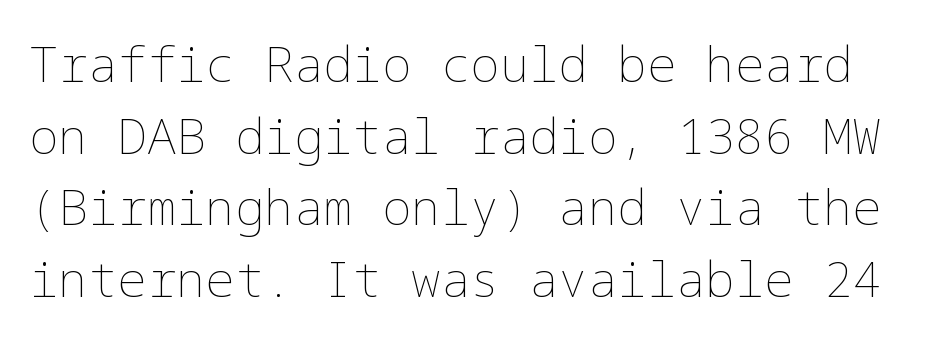
{"italic": "no", "bold": "no", "weight": "thin", "width": "normal", "stroke_contrast": "low", "x_height": "medium", "underline": "no", "line_spacing": "normal", "line_spacing_ratio": 1.46, "letter_spacing": "normal", "letter_spacing_em": 0.0, "glyph_px": 49}
